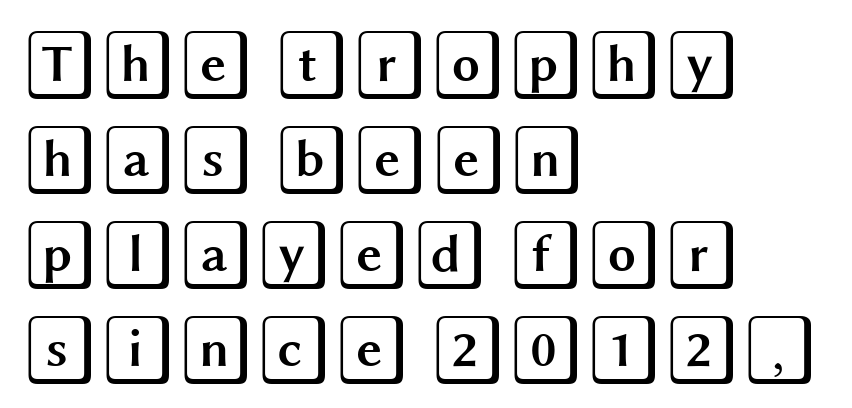
{"italic": "no", "width": "wide", "x_height": "large", "underline": "no", "align": "left", "line_spacing": "normal", "line_spacing_ratio": 1.34, "letter_spacing": "normal", "letter_spacing_em": 0.0, "glyph_px": 71}
